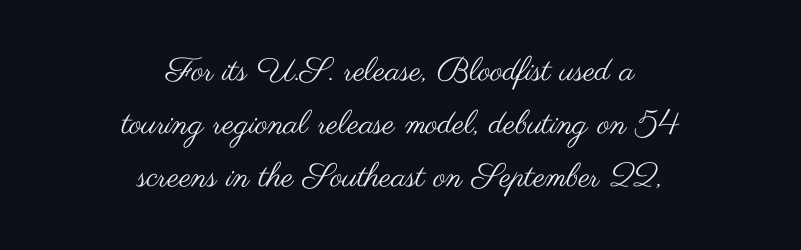
{"serif": "no", "bold": "no", "weight": "regular", "width": "wide", "stroke_contrast": "medium", "x_height": "small", "monospaced": "no", "underline": "no", "align": "center", "line_spacing": "normal", "line_spacing_ratio": 1.6, "letter_spacing": "normal", "letter_spacing_em": 0.0, "glyph_px": 33}
